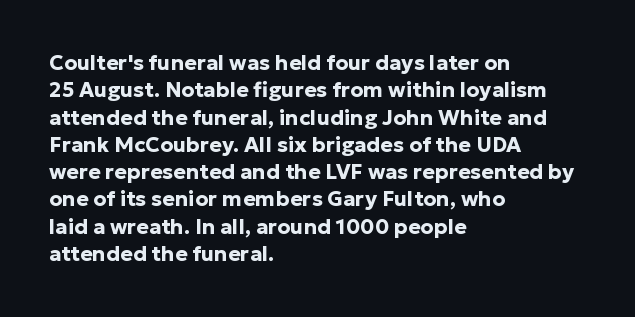
The rendering anchors every line to the left-hand side. This is the regular roman posture of the typeface. A normal amount of white space separates one row of letters from the next. The face used here is rendered with its standard letterfit. A clean baseline with only descenders dipping below it. The sample has been set heavy, in full bold.
